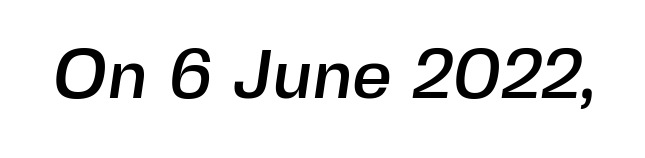
The image shows 69 px sans-serif type; set normal letter spacing, not underlined; a medium x-height.
